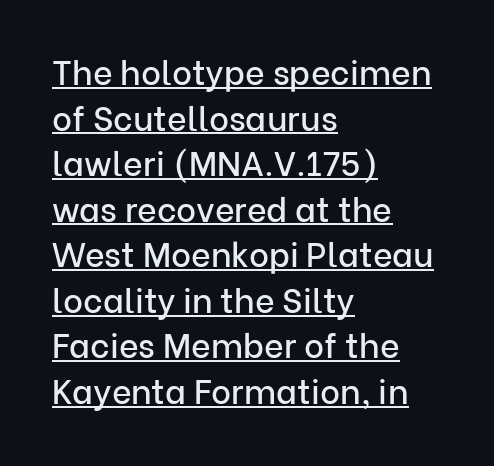
The image shows 34 px sans-serif type, upright; set left-aligned, normal line spacing (1.34x), normal letter spacing, underlined; low stroke contrast and a medium x-height.
